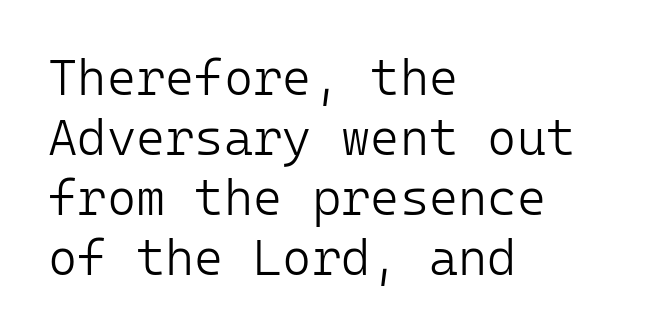
The lettering stays uniformly vertical, giving the passage a roman look. Lines of text with bare space underneath. The type family on display is of the sans-serif kind. Horizontally, the lines are justified to the leading edge only. Glyph-to-glyph distance matches everyday printed text.
